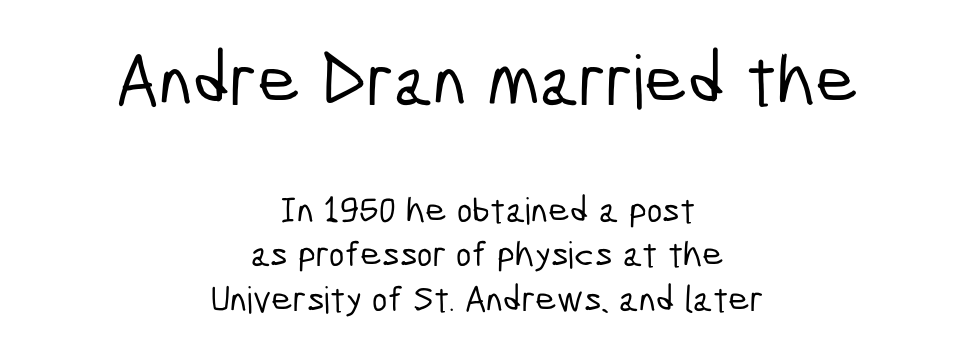
Caption: upper text group enlarged, lower text group reduced. Centered paragraph, ragged on both sides. Varying glyph widths throughout — classic text-font behaviour. Standard letterfit; no display-style spreading of the glyphs.
